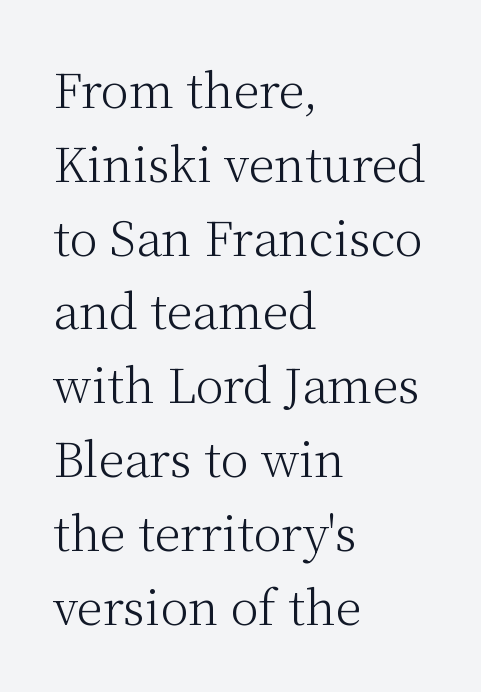
The image shows 47 px light serif type, upright; set left-aligned, normal line spacing (1.57x), normal letter spacing, not underlined; medium stroke contrast and a medium x-height.
